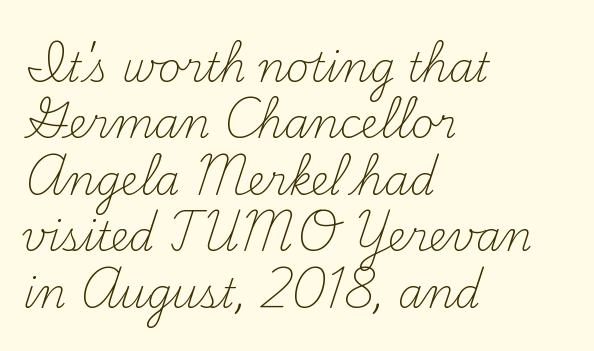
Honestly, the row spacing looks completely unremarkable. Counters stay open thanks to moderate or lighter strokes. The zone under the glyphs is completely vacant. Proportional: the letters do not fall into vertical columns. Here the glyphs are tracked normally, forming tight word shapes.
